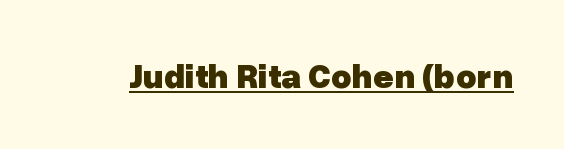
The image shows 35 px heavy sans-serif type, upright; set normal letter spacing, underlined; low stroke contrast and a medium x-height.
